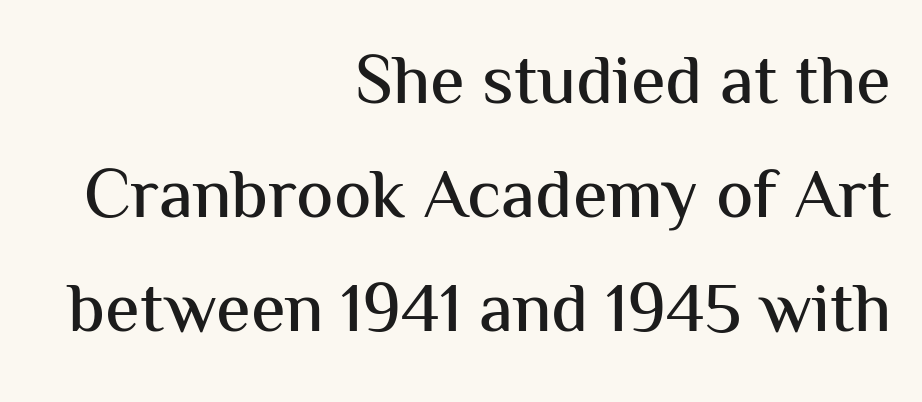
{"serif": "no", "italic": "no", "width": "normal", "stroke_contrast": "medium", "x_height": "medium", "monospaced": "no", "underline": "no", "align": "right", "line_spacing": "normal", "line_spacing_ratio": 1.63, "letter_spacing": "normal", "letter_spacing_em": 0.0, "glyph_px": 70}
